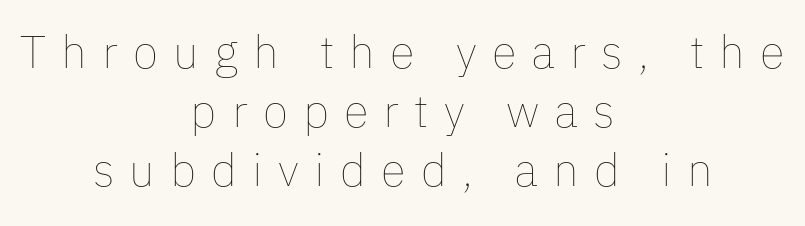
{"italic": "no", "bold": "no", "weight": "thin", "width": "normal", "stroke_contrast": "low", "x_height": "medium", "monospaced": "no", "underline": "no", "align": "center", "line_spacing": "normal", "line_spacing_ratio": 1.28, "letter_spacing": "wide", "letter_spacing_em": 0.33, "glyph_px": 46}
